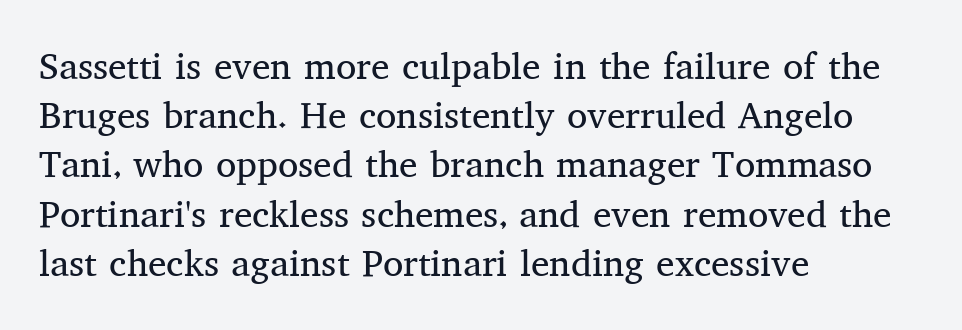
The specimen omits any rule beneath the text block's lines. Each letter keeps its own natural width here, so spacing adapts to shape. Every character sits straight up, as roman type does. Weight class: somewhere from thin through regular. Nobody touched the tracking dial on this one. If you measured baseline to baseline, you'd find a middling distance.
